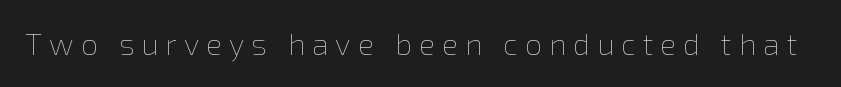
{"italic": "no", "bold": "no", "weight": "thin", "width": "normal", "stroke_contrast": "low", "x_height": "medium", "monospaced": "no", "underline": "no", "letter_spacing": "wide", "letter_spacing_em": 0.24, "glyph_px": 30}
